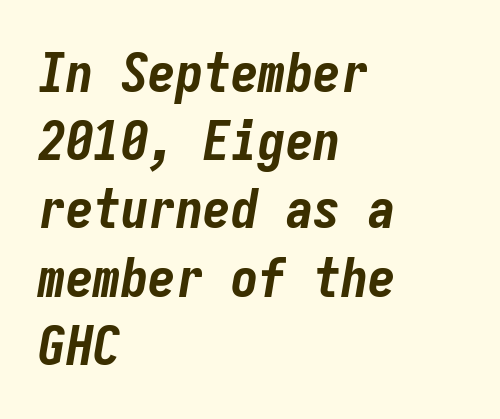
Emphasis-style slanted type is in use. Each line starts at the same left margin while the right side varies. Monospaced: the letters line up in strict vertical columns. The passage shown is emphatically bold. Rule under the text: the space is simply empty. In terms of letterspacing, this is plain default setting.
